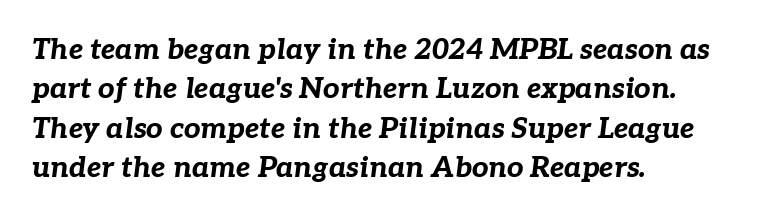
Caption: multi-line text, flush left, ragged right. Here the designer chose a conventional face with non-uniform glyph widths. Glyph-to-glyph distance matches everyday printed text. Chunky letters — that's bold for sure. Check the space under the baseline: it is left empty.
